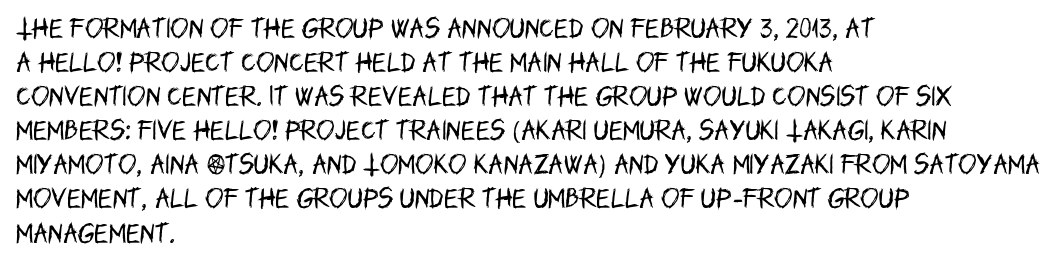
The image shows 22 px text type, upright; set left-aligned, normal line spacing (1.55x), normal letter spacing, not underlined.
